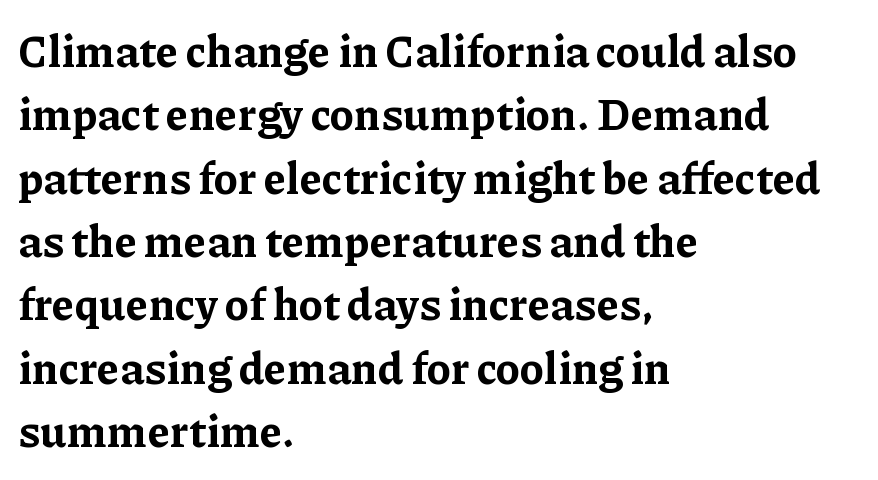
The image shows 44 px bold serif type, upright; set left-aligned, normal line spacing (1.44x), normal letter spacing, not underlined; low stroke contrast and a medium x-height.
